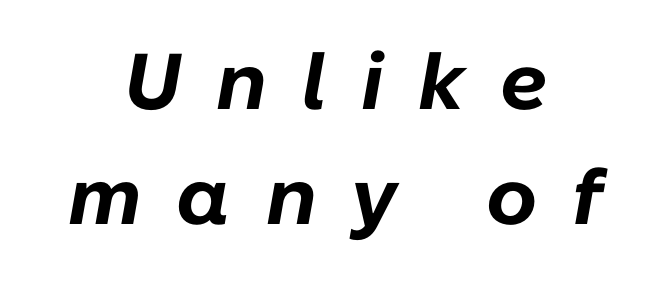
Spacing verdict: proportional, widths tailored to each character. The rows are spaced the way most documents space them. Characters follow at a spacing far wider than the type designer built in. The font is running at its bold setting.
